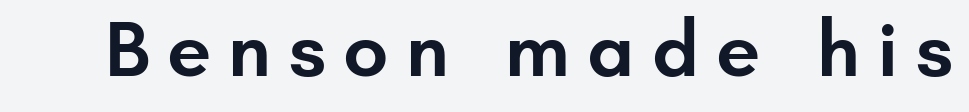
{"serif": "no", "italic": "no", "bold": "semi", "weight": "semibold", "width": "normal", "stroke_contrast": "low", "x_height": "small", "monospaced": "no", "underline": "no", "letter_spacing": "wide", "letter_spacing_em": 0.22, "glyph_px": 79}
